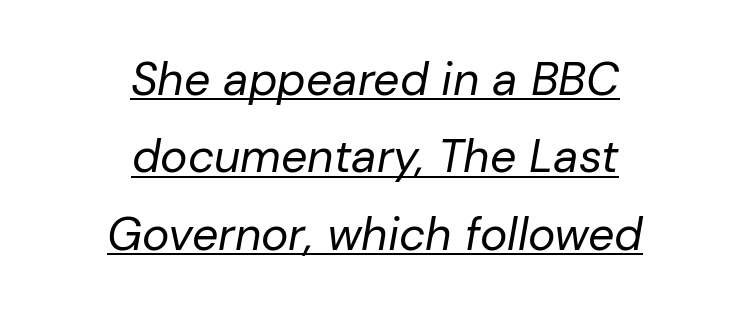
Think of a printed novel: that variable character pitch is what you see here. These lines were composed using italics. A typesetter would call this zero additional tracking. Heft: none added — not bold. The leading is moderate, giving the passage an even texture. Reading down the block, each line starts at a different indent, mirrored at its end.
